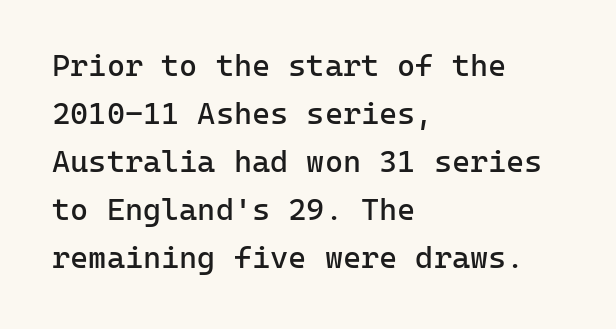
The image shows 31 px regular-weight sans-serif type, upright, monospaced; set left-aligned, normal line spacing (1.55x), normal letter spacing, not underlined; low stroke contrast and a medium x-height.
